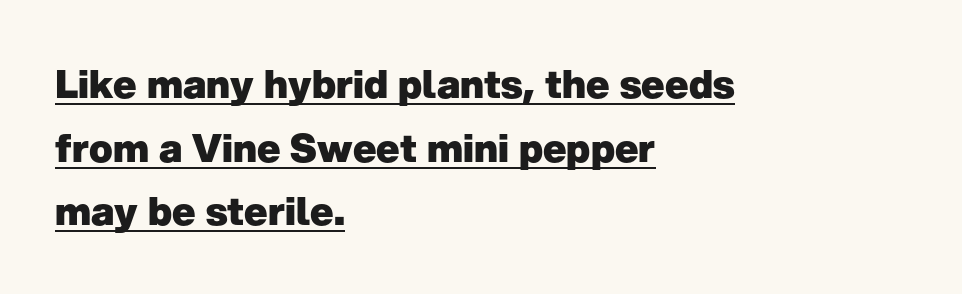
The image shows 39 px heavy sans-serif type, upright; set left-aligned, normal line spacing (1.63x), normal letter spacing, underlined; low stroke contrast and a medium x-height.
